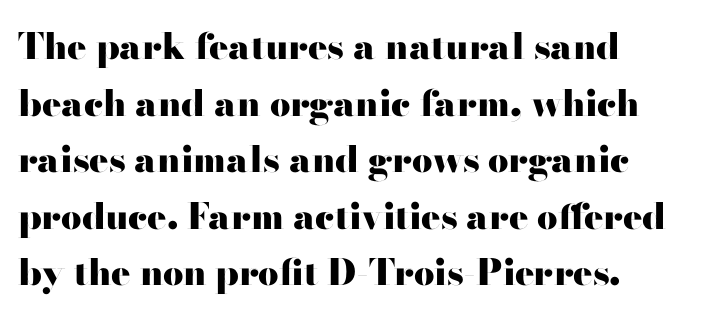
Q: Is the text bold? A: Yes.
Q: Is the text italic (slanted)? A: No, it is upright.
Q: Is the typeface a serif or a sans-serif typeface? A: Sans-serif.
Q: Is the text underlined? A: No.
Q: Is the spacing between letters normal or unusually wide? A: Normal.
Q: Is the spacing between lines tight, normal or loose? A: Normal.
Q: Width (condensed, normal, or wide)? A: Wide.
Q: Stroke contrast? A: High.
Q: x-height? A: Small.
Q: Monospaced? A: No.
